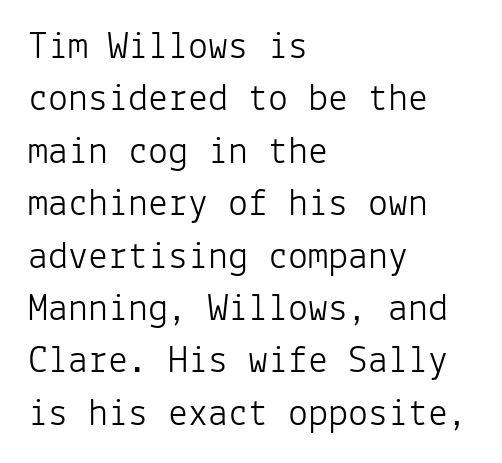
The image shows 40 px light sans-serif type, upright, monospaced; set left-aligned, normal line spacing (1.31x), normal letter spacing, not underlined; low stroke contrast and a medium x-height.
